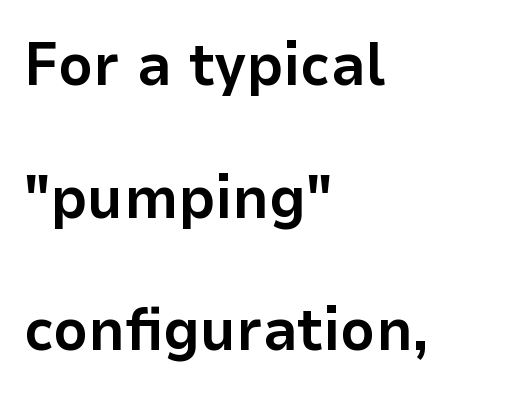
The image shows 60 px bold sans-serif type, upright; set left-aligned, loose line spacing (2.21x), normal letter spacing, not underlined; low stroke contrast and a medium x-height.
